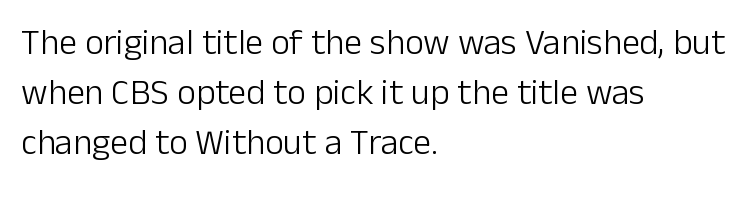
If you drew a ruler down the left edge, every line would touch it. The strip under each line holds only bare page. It's the straight-up-and-down kind of type. How are the letters spaced? Ordinarily, with no added tracking. Look at the bottom of the vertical strokes: they stop flat, with no serifs.
